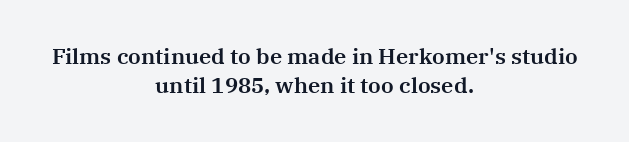
{"italic": "no", "underline": "no", "align": "center", "line_spacing": "normal", "line_spacing_ratio": 1.34, "letter_spacing": "normal", "letter_spacing_em": 0.0, "glyph_px": 22}
